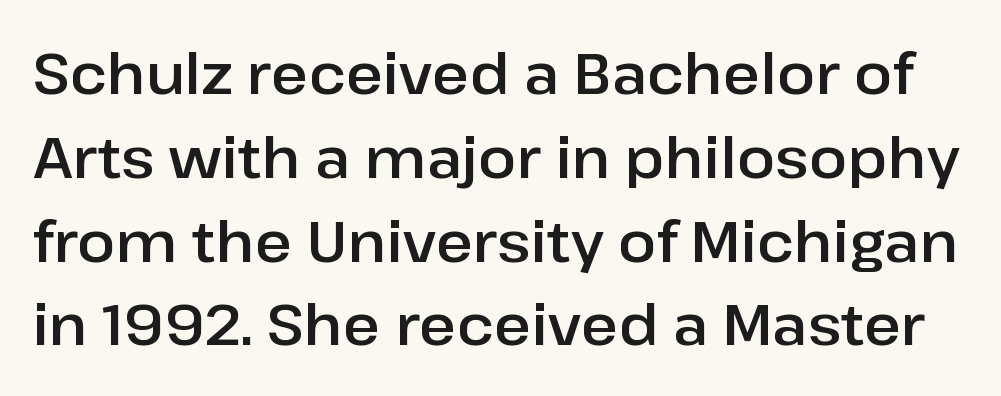
Is there any slant? The stems are plumb. These lines are rendered in a variable-pitch font. Each row of text sits above clean, open space. Serif or sans? Sans — the stroke terminals are bare. Compared with typical paragraphs, the rows here are spaced about the same. Tracking here is standard; glyphs follow each other at the usual distance.
